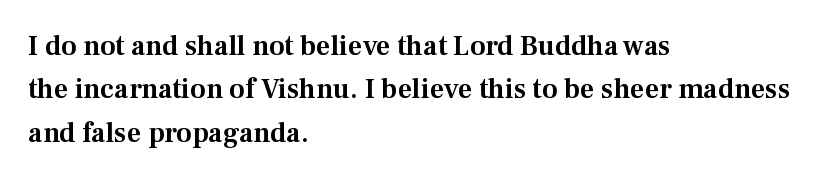
Q: Is the text italic (slanted)? A: No, it is upright.
Q: Is the typeface a serif or a sans-serif typeface? A: Serif.
Q: Is the text underlined? A: No.
Q: How is the paragraph aligned? A: Left-aligned.
Q: Is the spacing between letters normal or unusually wide? A: Normal.
Q: Is the spacing between lines tight, normal or loose? A: Normal.
Q: Width (condensed, normal, or wide)? A: Normal.
Q: Stroke contrast? A: Medium.
Q: x-height? A: Medium.
Q: Monospaced? A: No.
